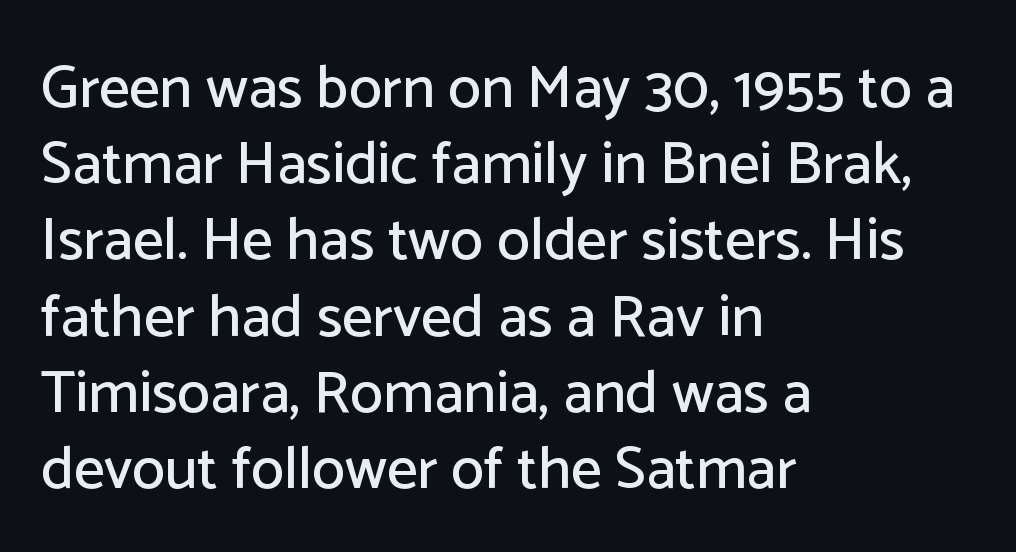
The image shows 60 px sans-serif type, upright; set left-aligned, normal line spacing (1.27x), normal letter spacing, not underlined; low stroke contrast and a medium x-height.
